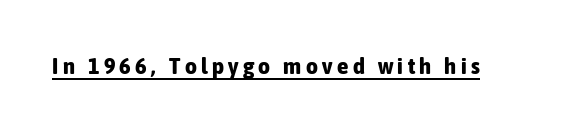
Q: Is the text bold? A: Yes.
Q: Is the text italic (slanted)? A: No, it is upright.
Q: Is the text underlined? A: Yes.
